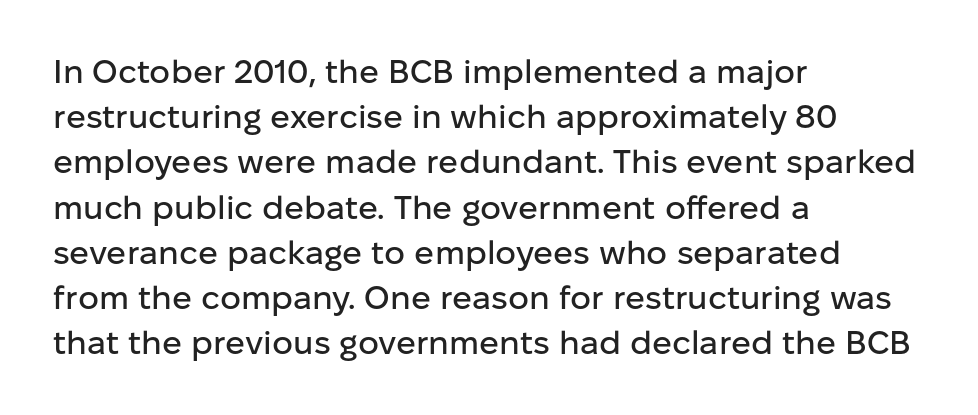
Character widths vary here, with narrow letters taking less room than wide ones. A clean baseline with only descenders dipping below it. Horizontal alignment here is leftward, the default for most running prose. How would I describe the line gaps? Plain and ordinary.
